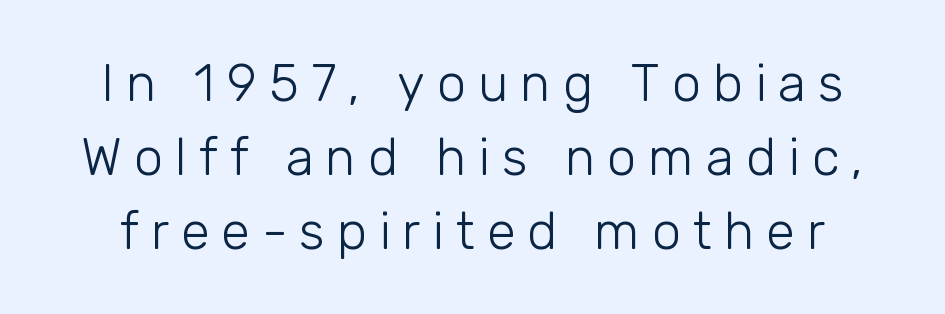
Q: Is the text bold? A: No.
Q: Is the text italic (slanted)? A: No, it is upright.
Q: Is the typeface a serif or a sans-serif typeface? A: Sans-serif.
Q: Is the text underlined? A: No.
Q: Is the spacing between letters normal or unusually wide? A: Unusually wide.
Q: Is the spacing between lines tight, normal or loose? A: Normal.
Q: Width (condensed, normal, or wide)? A: Normal.
Q: Stroke contrast? A: Low.
Q: x-height? A: Medium.
Q: Monospaced? A: No.
